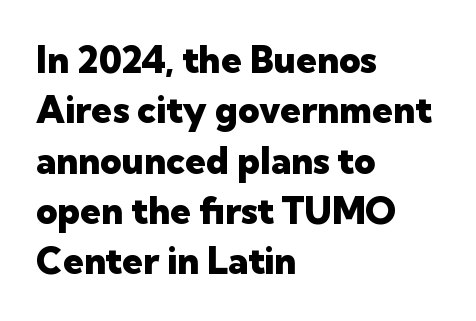
Q: Is the text bold? A: Yes.
Q: Is the text italic (slanted)? A: No, it is upright.
Q: Is the typeface a serif or a sans-serif typeface? A: Sans-serif.
Q: Is the text underlined? A: No.
Q: How is the paragraph aligned? A: Left-aligned.
Q: Is the spacing between letters normal or unusually wide? A: Normal.
Q: Is the spacing between lines tight, normal or loose? A: Normal.
Q: Width (condensed, normal, or wide)? A: Normal.
Q: Stroke contrast? A: Low.
Q: x-height? A: Medium.
Q: Monospaced? A: No.
